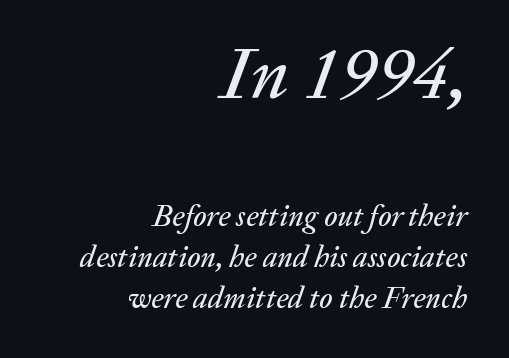
{"italic": "yes", "lean": "right", "slant_degrees": 20, "width": "normal", "stroke_contrast": "low", "x_height": "medium", "monospaced": "no", "underline": "no", "align": "right", "line_spacing": "normal", "line_spacing_ratio": 1.37, "letter_spacing": "normal", "letter_spacing_em": 0.0, "larger_block": "first", "size_ratio": 2.47, "glyph_px": 74}
